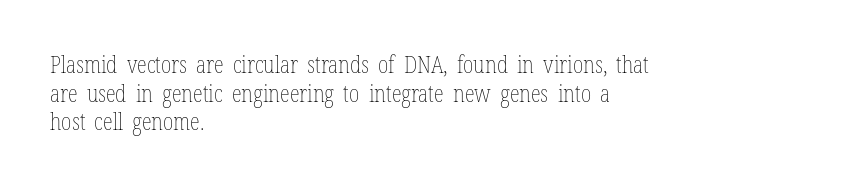
The image shows 23 px text type, upright; set left-aligned, normal line spacing (1.25x), normal letter spacing, not underlined.
